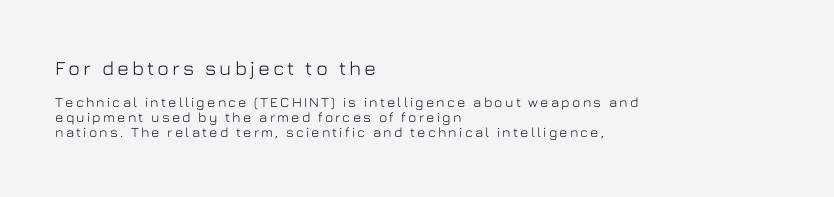
Q: Is the text italic (slanted)? A: No, it is upright.
Q: Is the text underlined? A: No.
Q: How is the paragraph aligned? A: Left-aligned.
Q: Is the spacing between lines tight, normal or loose? A: Tight.
Q: Which block of text is set in a larger size, the first (top) or the second (bottom)? A: The first (top) one.
